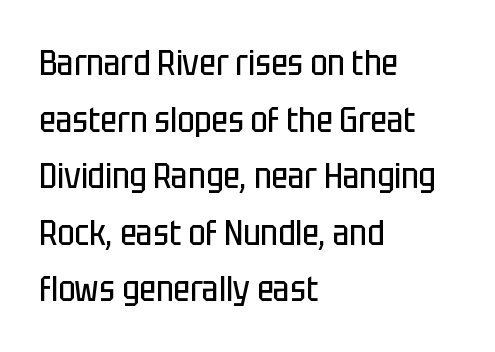
Q: Is the text bold? A: No.
Q: Is the text italic (slanted)? A: No, it is upright.
Q: Is the typeface a serif or a sans-serif typeface? A: Sans-serif.
Q: Is the text underlined? A: No.
Q: How is the paragraph aligned? A: Left-aligned.
Q: Is the spacing between letters normal or unusually wide? A: Normal.
Q: Is the spacing between lines tight, normal or loose? A: Normal.
Q: Width (condensed, normal, or wide)? A: Condensed.
Q: Stroke contrast? A: Low.
Q: x-height? A: Large.
Q: Monospaced? A: No.
